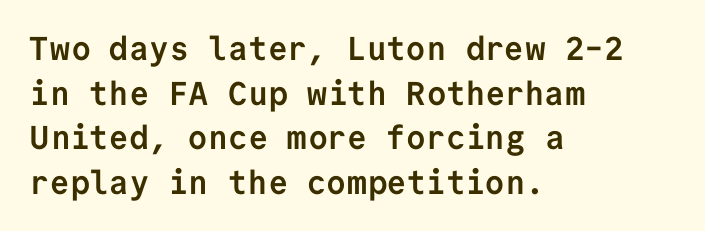
{"serif": "no", "italic": "no", "bold": "yes", "weight": "semibold", "width": "normal", "stroke_contrast": "low", "x_height": "medium", "monospaced": "yes", "underline": "no", "align": "left", "line_spacing": "normal", "line_spacing_ratio": 1.35, "letter_spacing": "normal", "letter_spacing_em": 0.0, "glyph_px": 33}
